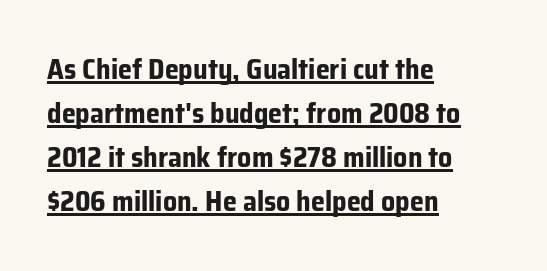
Q: Is the text bold? A: Yes.
Q: Is the text italic (slanted)? A: No, it is upright.
Q: Is the typeface a serif or a sans-serif typeface? A: Sans-serif.
Q: Is the text underlined? A: Yes.
Q: How is the paragraph aligned? A: Left-aligned.
Q: Is the spacing between letters normal or unusually wide? A: Normal.
Q: Is the spacing between lines tight, normal or loose? A: Normal.
Q: Width (condensed, normal, or wide)? A: Normal.
Q: Stroke contrast? A: Low.
Q: x-height? A: Medium.
Q: Monospaced? A: No.
